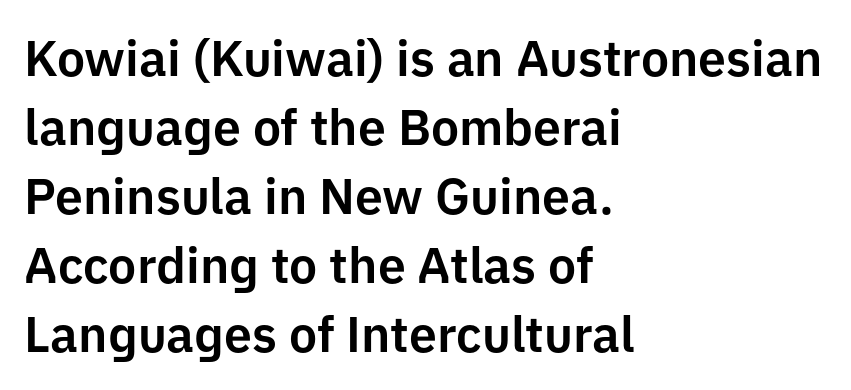
{"serif": "no", "italic": "no", "width": "normal", "stroke_contrast": "low", "x_height": "medium", "monospaced": "no", "underline": "no", "align": "left", "line_spacing": "normal", "line_spacing_ratio": 1.38, "letter_spacing": "normal", "letter_spacing_em": 0.0, "glyph_px": 50}
